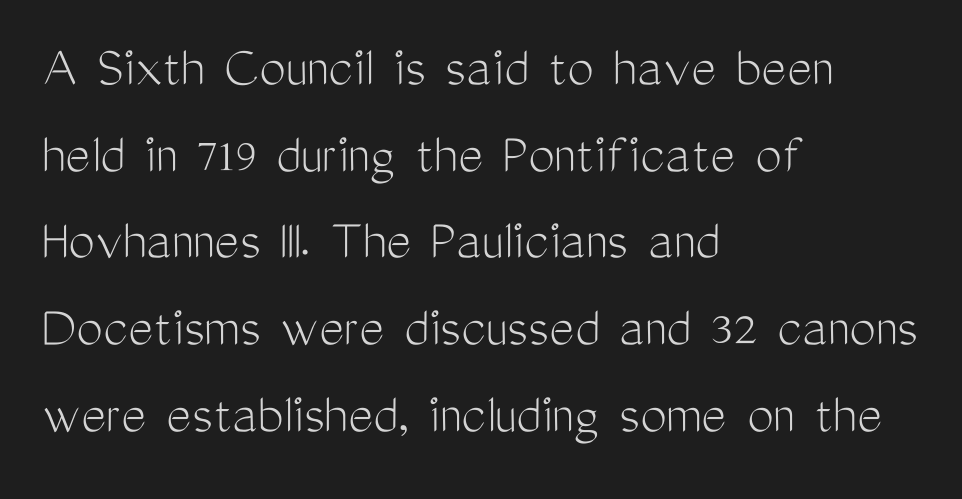
Q: Is the text bold? A: No.
Q: Is the text italic (slanted)? A: No, it is upright.
Q: Is the typeface a serif or a sans-serif typeface? A: Sans-serif.
Q: Is the text underlined? A: No.
Q: How is the paragraph aligned? A: Left-aligned.
Q: Is the spacing between letters normal or unusually wide? A: Normal.
Q: Is the spacing between lines tight, normal or loose? A: Normal.
Q: Width (condensed, normal, or wide)? A: Condensed.
Q: Stroke contrast? A: Medium.
Q: x-height? A: Medium.
Q: Monospaced? A: No.
